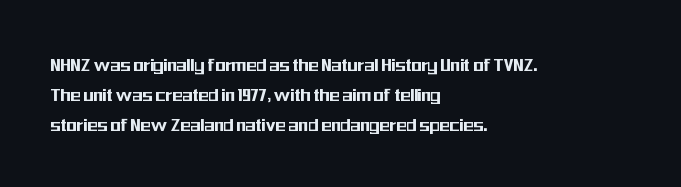
Q: Is the text italic (slanted)? A: No, it is upright.
Q: Is the text underlined? A: No.
Q: How is the paragraph aligned? A: Left-aligned.
Q: Is the spacing between letters normal or unusually wide? A: Normal.
Q: Is the spacing between lines tight, normal or loose? A: Normal.
